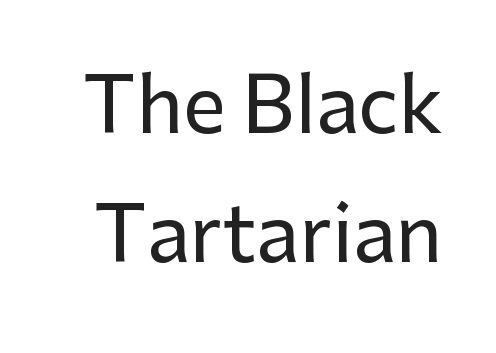
The text was rendered using a sans face with plain stroke endings. This sample keeps an unexceptional amount of space between lines. Default kerning and tracking; the words read as compact shapes. Varying glyph widths throughout — classic text-font behaviour. Check under the words: just untouched page.
